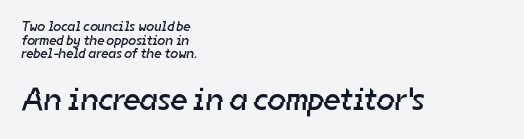
{"serif": "no", "bold": "no", "weight": "regular", "width": "normal", "stroke_contrast": "low", "x_height": "medium", "monospaced": "no", "underline": "no", "align": "left", "line_spacing": "tight", "line_spacing_ratio": 0.97, "letter_spacing": "normal", "letter_spacing_em": 0.0, "larger_block": "second", "size_ratio": 2.29, "glyph_px": 32}
